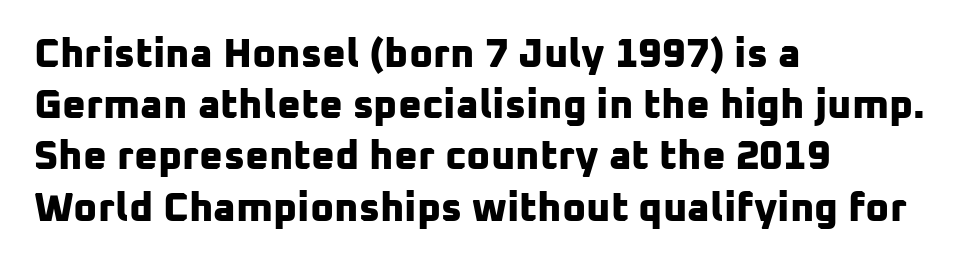
Q: Is the text bold? A: Yes.
Q: Is the typeface a serif or a sans-serif typeface? A: Sans-serif.
Q: Is the text underlined? A: No.
Q: How is the paragraph aligned? A: Left-aligned.
Q: Is the spacing between letters normal or unusually wide? A: Normal.
Q: Is the spacing between lines tight, normal or loose? A: Normal.
Q: Width (condensed, normal, or wide)? A: Normal.
Q: Stroke contrast? A: Low.
Q: x-height? A: Medium.
Q: Monospaced? A: No.
